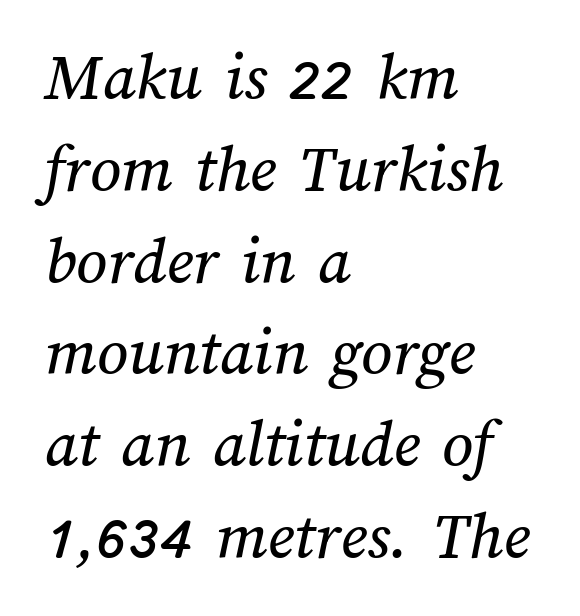
Honestly, the letter spacing is just normal — you wouldn't notice it. The ragged edge is on the right, which tells us the setting is flush left. The passage shown is not underscored anywhere. Evenly set lines give the paragraph a standard silhouette. Is this a fixed-width face? No — the glyphs have proportional, varying widths.
